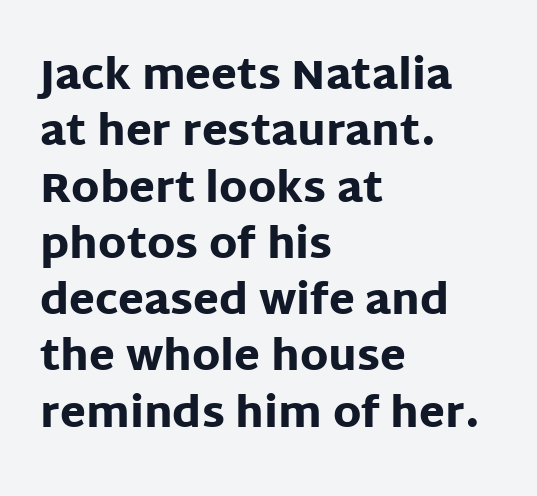
Examine the stroke ends and you'll find no serifs. On the weight axis this lands at bold, roughly 700. The block of text has a typical density, with ordinary space between rows. Only glyphs here, with clear space below each row. Character widths vary here, with narrow letters taking less room than wide ones. Where is the straight margin? On the left.
